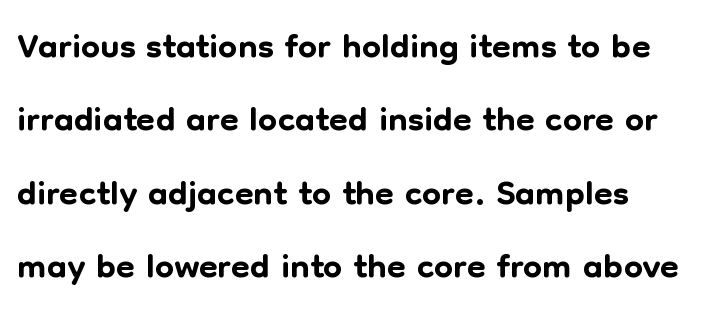
The ragged edge is on the right, which tells us the setting is flush left. You could not count columns in this text — the font is proportionally spaced. Vertical strokes here are truly vertical. The face used here is a sans, in the tradition of grotesques and geometrics.
